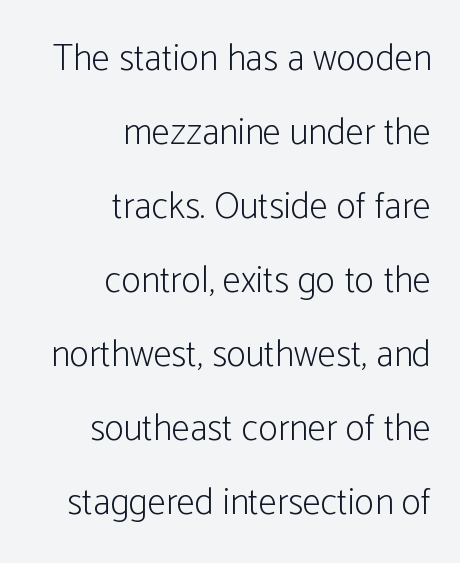
Is there much room between lines? Yes — plenty of vertical air separates them. This rendering employs a face without finishing strokes, i.e., a sans-serif. Does extra space separate the letters? No, they use regular spacing. Varying glyph widths throughout — classic text-font behaviour. Has an underline been added? It has not. No heavy texture on the line: the type isn't bold.
